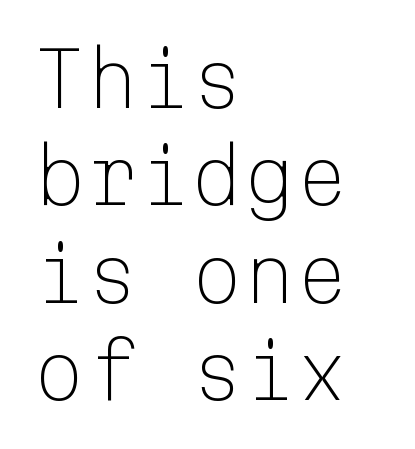
The compositor pushed each line to the left boundary. Honestly, the row spacing looks completely unremarkable. Default kerning and tracking; the words read as compact shapes. On a weight scale, this lands at 450 or below. You could count columns in this text — the font is strictly monospaced.
